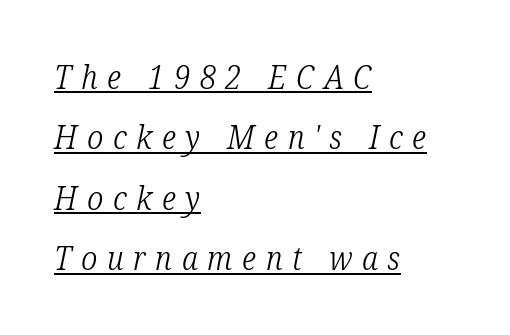
Q: Is the text bold? A: No.
Q: Is the text italic (slanted)? A: Yes, it leans right by about 12 degrees.
Q: Is the typeface a serif or a sans-serif typeface? A: Serif.
Q: Is the text underlined? A: Yes.
Q: How is the paragraph aligned? A: Left-aligned.
Q: Is the spacing between letters normal or unusually wide? A: Unusually wide.
Q: Width (condensed, normal, or wide)? A: Condensed.
Q: Stroke contrast? A: Low.
Q: x-height? A: Medium.
Q: Monospaced? A: No.
